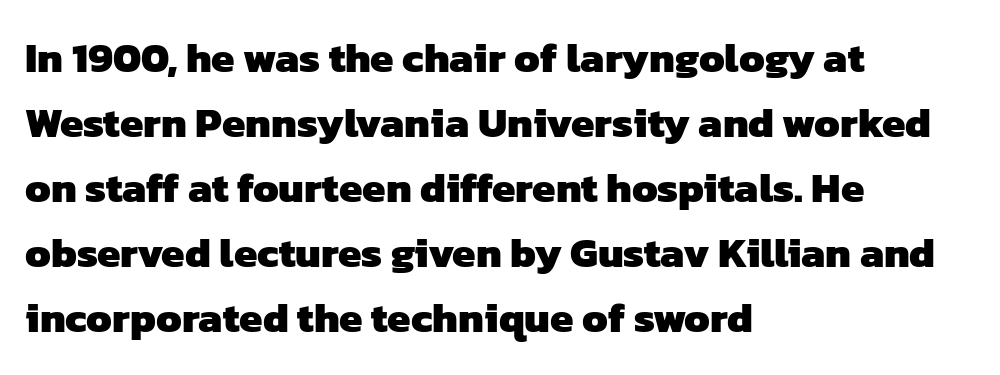
Q: Is the text bold? A: Yes.
Q: Is the typeface a serif or a sans-serif typeface? A: Sans-serif.
Q: Is the text underlined? A: No.
Q: How is the paragraph aligned? A: Left-aligned.
Q: Is the spacing between letters normal or unusually wide? A: Normal.
Q: Is the spacing between lines tight, normal or loose? A: Normal.
Q: Width (condensed, normal, or wide)? A: Normal.
Q: Stroke contrast? A: Low.
Q: x-height? A: Medium.
Q: Monospaced? A: No.
